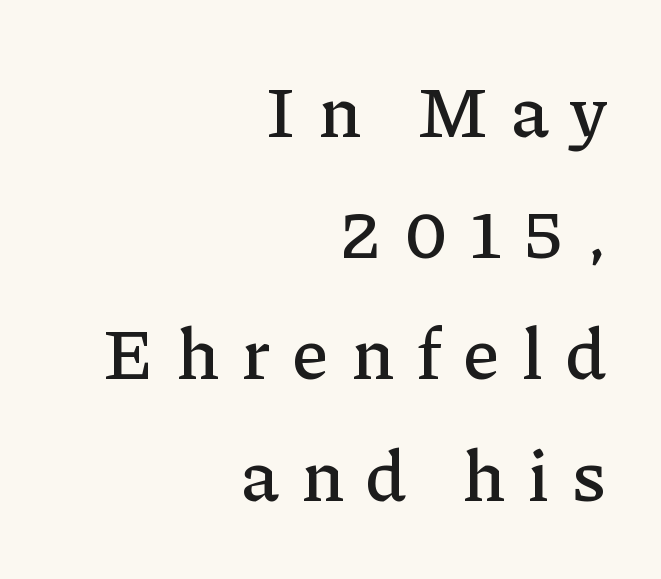
The image shows 73 px serif type, upright; set right-aligned, normal line spacing (1.66x), unusually wide letter spacing (+0.32 em), not underlined; low stroke contrast and a medium x-height.
